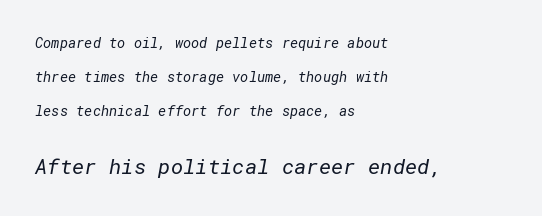
Q: Is the text bold? A: No.
Q: Is the text underlined? A: No.
Q: How is the paragraph aligned? A: Left-aligned.
Q: Is the spacing between letters normal or unusually wide? A: Normal.
Q: Is the spacing between lines tight, normal or loose? A: Loose.
Q: Which block of text is set in a larger size, the first (top) or the second (bottom)? A: The second (bottom) one.
